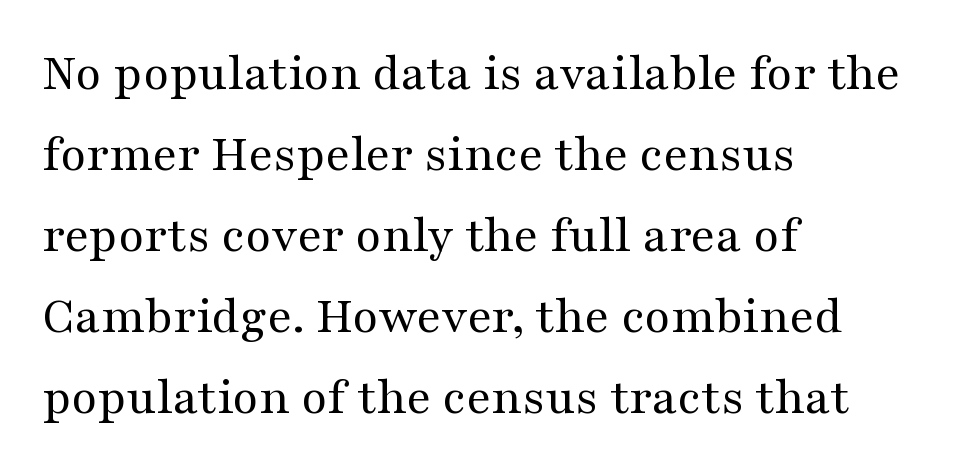
Q: Is the text bold? A: No.
Q: Is the text italic (slanted)? A: No, it is upright.
Q: Is the typeface a serif or a sans-serif typeface? A: Serif.
Q: Is the text underlined? A: No.
Q: How is the paragraph aligned? A: Left-aligned.
Q: Is the spacing between letters normal or unusually wide? A: Normal.
Q: Is the spacing between lines tight, normal or loose? A: Normal.
Q: Width (condensed, normal, or wide)? A: Wide.
Q: Stroke contrast? A: Medium.
Q: x-height? A: Medium.
Q: Monospaced? A: No.
